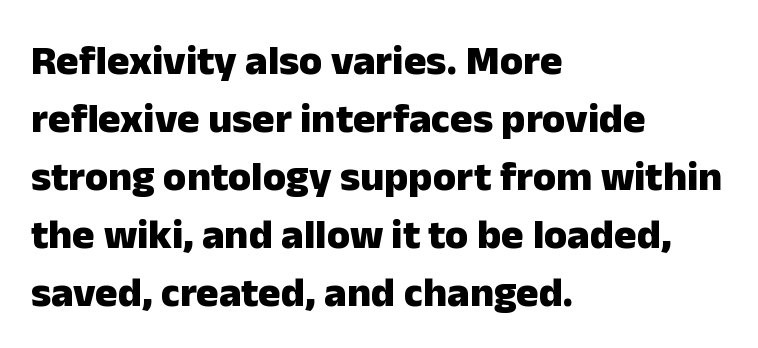
The image shows 42 px heavy sans-serif type, upright; set left-aligned, normal line spacing (1.38x), normal letter spacing, not underlined; low stroke contrast and a medium x-height.
